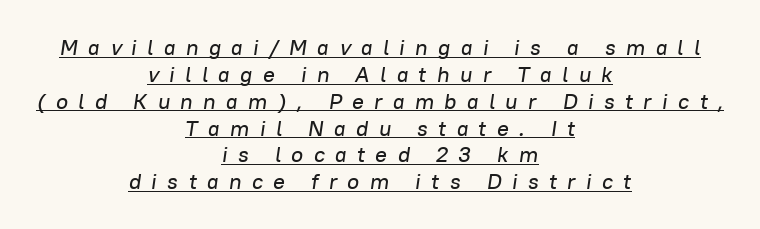
The image shows 22 px text type, italic (leaning right); set centered, line spacing 1.22x, unusually wide letter spacing (+0.47 em), underlined.
